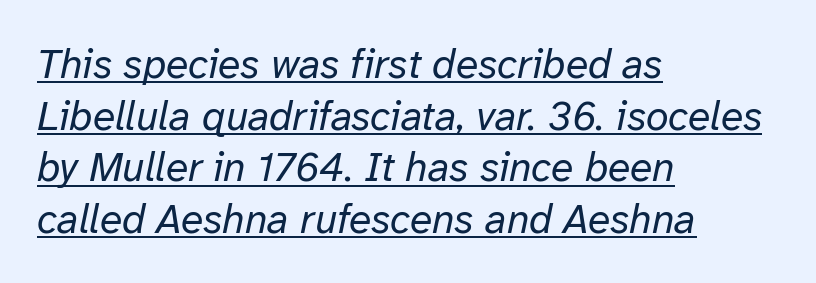
The image shows 41 px regular-weight type, italic (leaning right); set left-aligned, normal line spacing (1.26x), normal letter spacing, underlined; low stroke contrast and a medium x-height.
